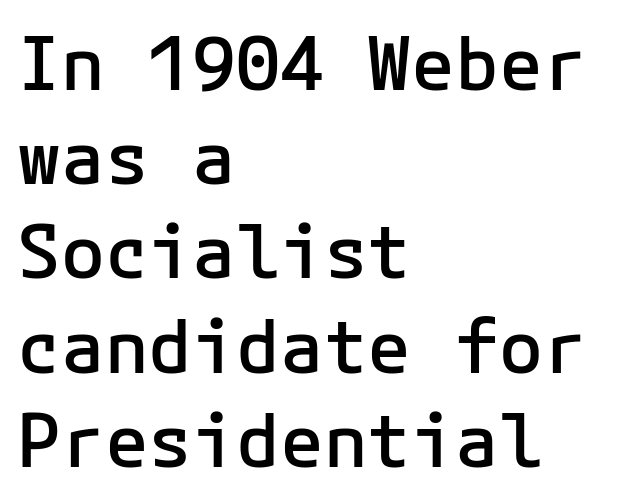
The image shows 73 px semibold sans-serif type, upright, monospaced; set left-aligned, normal line spacing (1.29x), normal letter spacing, not underlined; low stroke contrast and a medium x-height.
